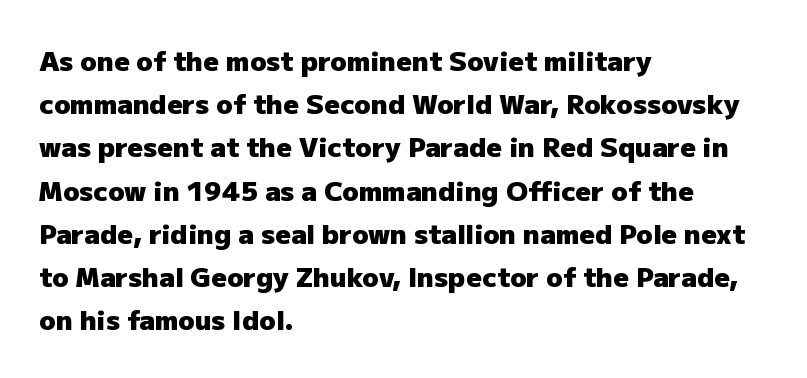
Layout note: lines flush left. Decoration check: the copy has no underline. Each new line begins a customary step beneath the previous one. The characters look thick and weighty, a clear bold. Do the letters lean? They stand straight.
